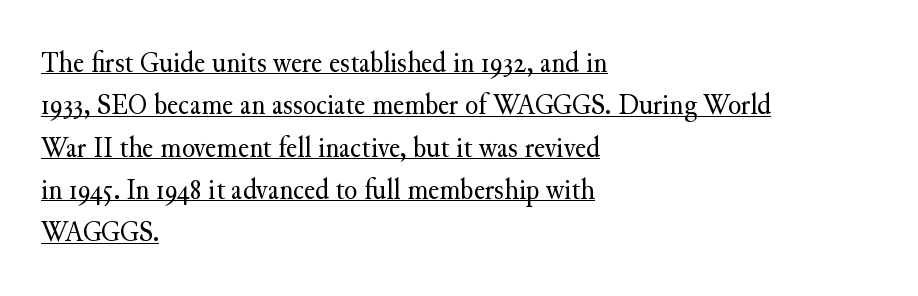
The image shows 30 px regular-weight serif type, upright; set left-aligned, normal line spacing (1.41x), normal letter spacing, underlined; medium stroke contrast and a small x-height.
